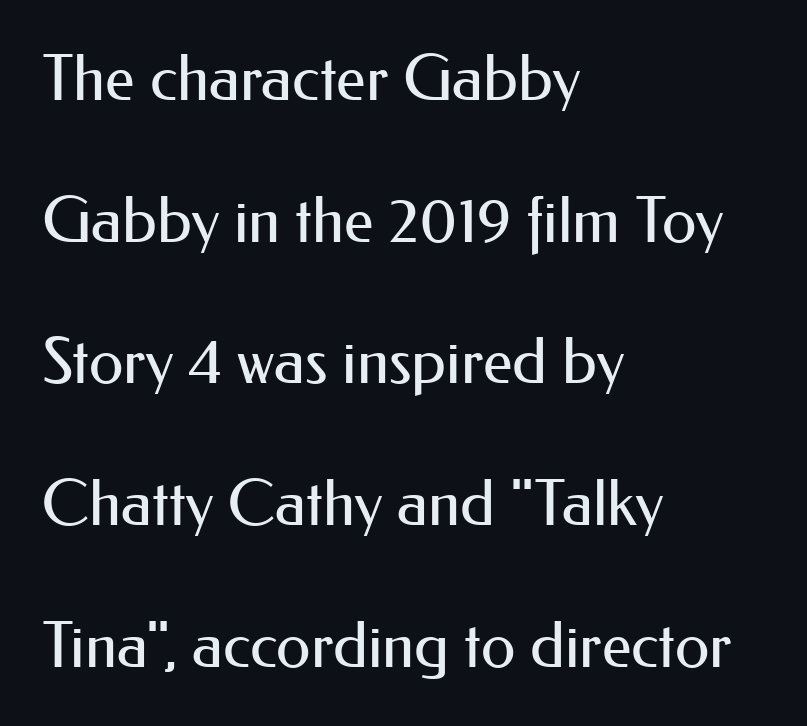
A roman cut, with each character standing at attention. Has an underline been added? It has not. These lines stack with their left ends in a neat column. A great deal of white space separates one row of letters from the next. Does the type have serifs? No, each stem ends abruptly.
